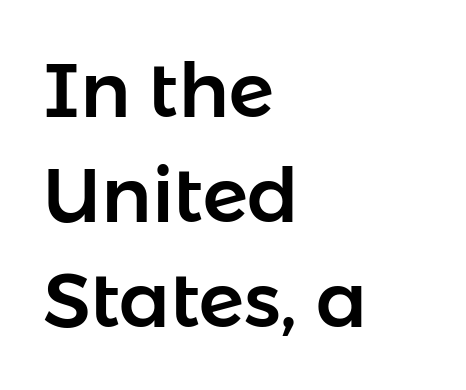
The image shows 76 px sans-serif type, upright; set left-aligned, normal line spacing (1.38x), normal letter spacing, not underlined; low stroke contrast and a medium x-height.
